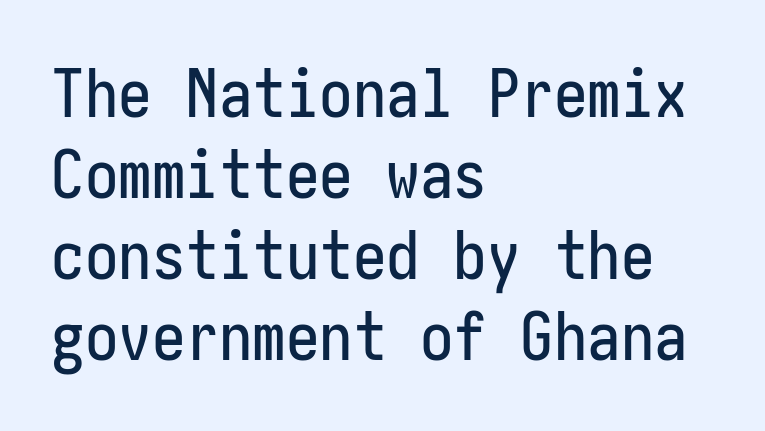
{"serif": "no", "italic": "no", "width": "condensed", "stroke_contrast": "low", "x_height": "medium", "underline": "no", "align": "left", "line_spacing_ratio": 1.21, "letter_spacing": "normal", "letter_spacing_em": 0.0, "glyph_px": 67}
